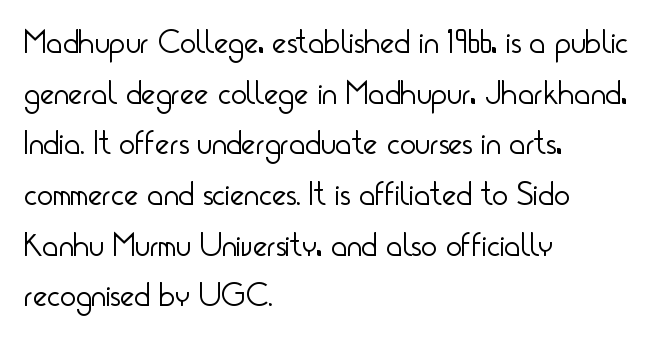
{"serif": "no", "italic": "no", "bold": "no", "weight": "light", "width": "condensed", "stroke_contrast": "low", "x_height": "small", "monospaced": "no", "underline": "no", "align": "left", "line_spacing": "normal", "line_spacing_ratio": 1.49, "letter_spacing": "normal", "letter_spacing_em": 0.0, "glyph_px": 34}
